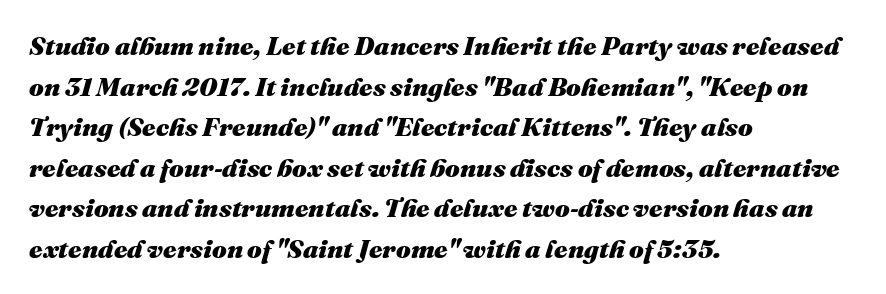
The space beneath each line is pristine and unruled. The face used here is rendered with its standard letterfit. Left-aligned paragraph, ragged on the right. This block has exactly the height ordinary leading produces. Is the type bold? Yes — the strokes are clearly thick and heavy.
